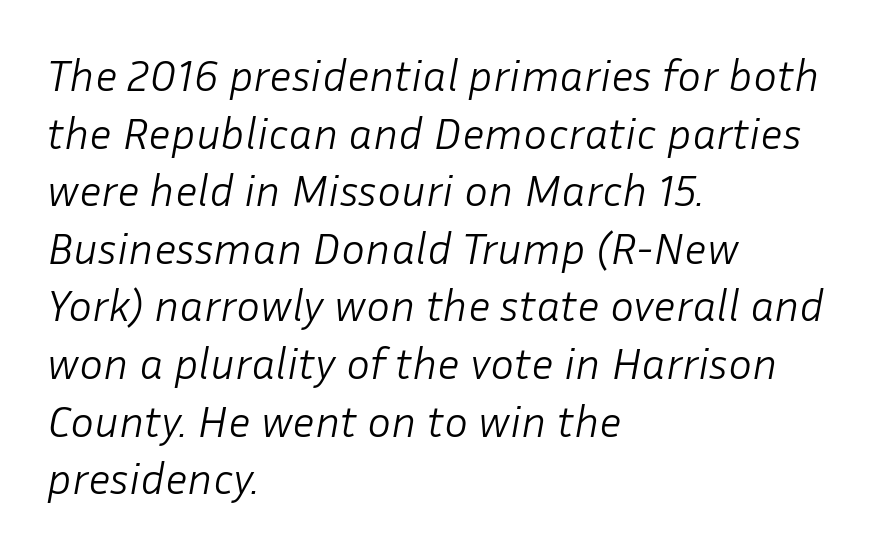
{"italic": "yes", "lean": "right", "slant_degrees": 10, "bold": "no", "weight": "light", "width": "normal", "stroke_contrast": "low", "x_height": "medium", "monospaced": "no", "underline": "no", "align": "left", "line_spacing": "normal", "line_spacing_ratio": 1.28, "letter_spacing": "normal", "letter_spacing_em": 0.0, "glyph_px": 45}
